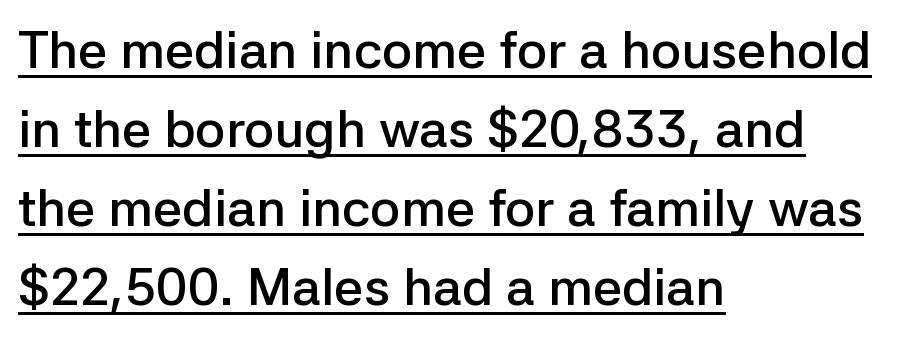
The image shows 52 px semibold sans-serif type, upright; set left-aligned, normal line spacing (1.52x), normal letter spacing, underlined; low stroke contrast and a medium x-height.
